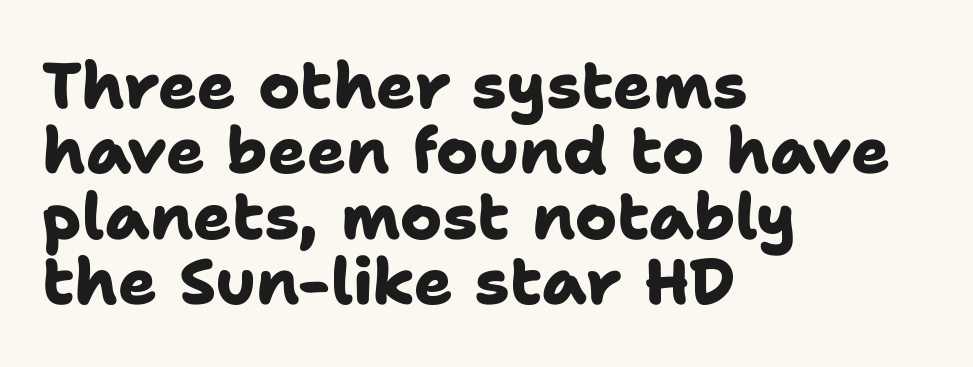
Q: Is the text bold? A: Yes.
Q: Is the typeface a serif or a sans-serif typeface? A: Sans-serif.
Q: Is the text underlined? A: No.
Q: How is the paragraph aligned? A: Left-aligned.
Q: Is the spacing between letters normal or unusually wide? A: Normal.
Q: Is the spacing between lines tight, normal or loose? A: Tight.
Q: Width (condensed, normal, or wide)? A: Normal.
Q: Stroke contrast? A: Low.
Q: x-height? A: Medium.
Q: Monospaced? A: No.
